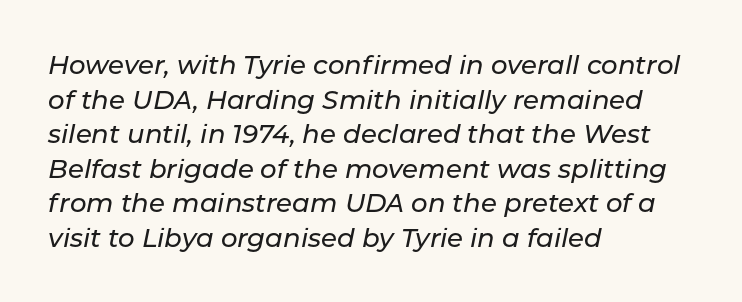
The image shows 26 px text type, italic (leaning right); set left-aligned, normal line spacing (1.33x), normal letter spacing, not underlined.
